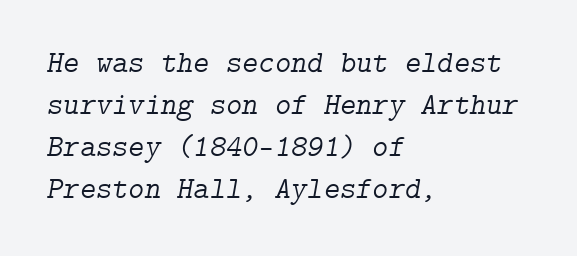
Q: Is the text bold? A: No.
Q: Is the text italic (slanted)? A: Yes, it leans right by about 9 degrees.
Q: Is the typeface a serif or a sans-serif typeface? A: Serif.
Q: Is the text underlined? A: No.
Q: How is the paragraph aligned? A: Left-aligned.
Q: Is the spacing between letters normal or unusually wide? A: Normal.
Q: Is the spacing between lines tight, normal or loose? A: Normal.
Q: Width (condensed, normal, or wide)? A: Normal.
Q: Stroke contrast? A: Low.
Q: x-height? A: Medium.
